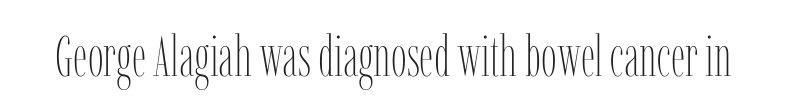
Posture: vertical. Is this a fixed-width face? No — the glyphs have proportional, varying widths. The gaps between neighbouring characters are ordinary and unremarkable. Nobody drew a line under any word here. Caption: face not bold, strokes unweighted.
